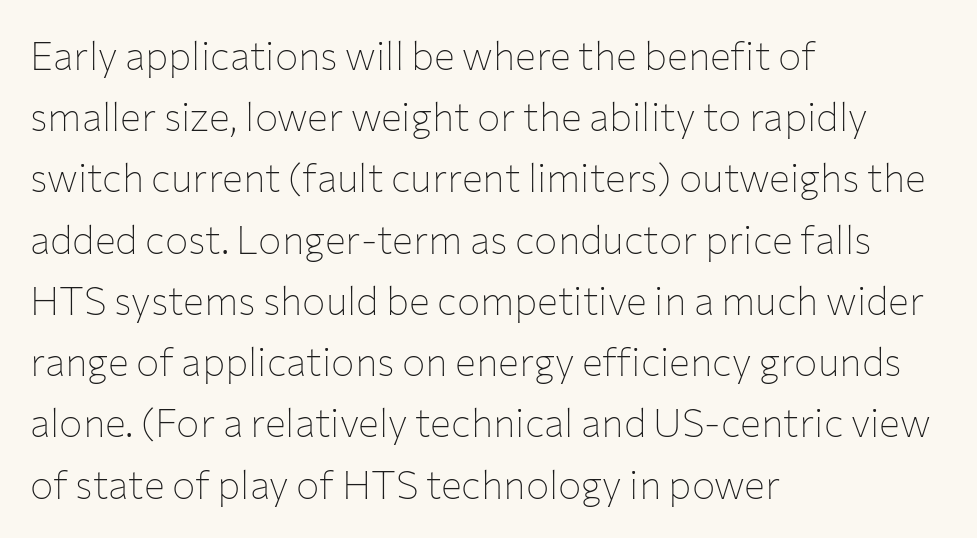
The image shows 39 px thin sans-serif type, upright; set left-aligned, normal line spacing (1.57x), normal letter spacing, not underlined; low stroke contrast and a medium x-height.
